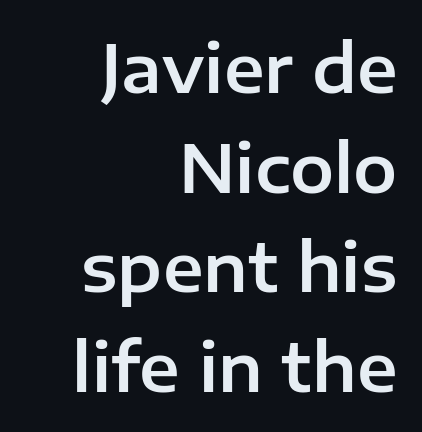
The image shows 66 px sans-serif type, upright; set right-aligned, normal line spacing (1.51x), normal letter spacing, not underlined; low stroke contrast and a medium x-height.
